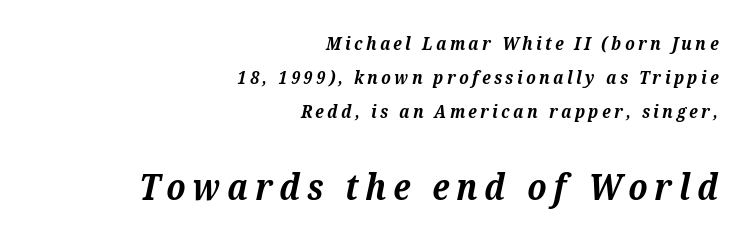
Has an underline been added? It has not. Would a proofreader flag this as italicized? Yes. Is the block centered? No — it sits flush against the right margin. The rendering uses a bold face; every stroke is thick and dark.
